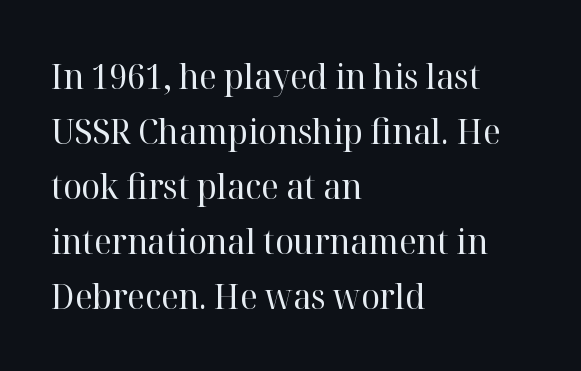
Q: Is the text bold? A: No.
Q: Is the text italic (slanted)? A: No, it is upright.
Q: Is the typeface a serif or a sans-serif typeface? A: Serif.
Q: Is the text underlined? A: No.
Q: How is the paragraph aligned? A: Left-aligned.
Q: Is the spacing between letters normal or unusually wide? A: Normal.
Q: Is the spacing between lines tight, normal or loose? A: Normal.
Q: Width (condensed, normal, or wide)? A: Normal.
Q: Stroke contrast? A: High.
Q: x-height? A: Medium.
Q: Monospaced? A: No.
